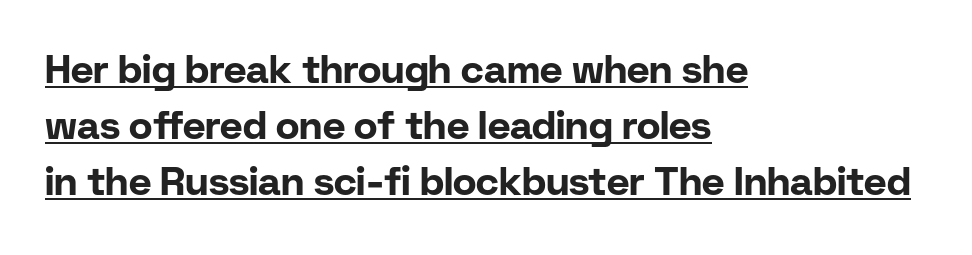
Left-aligned paragraph, ragged on the right. Compared with typical paragraphs, the rows here are spaced about the same. Bold? Absolutely — the strokes are thick and heavy. The specimen includes a rule beneath the text block's lines.
